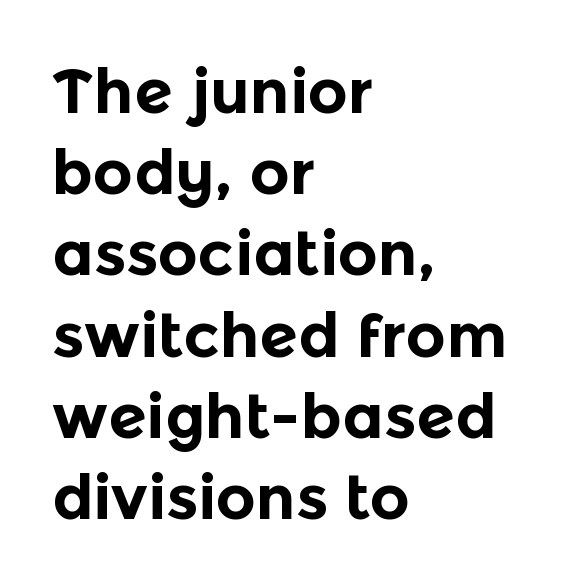
Q: Is the text bold? A: Yes.
Q: Is the text italic (slanted)? A: No, it is upright.
Q: Is the typeface a serif or a sans-serif typeface? A: Sans-serif.
Q: Is the text underlined? A: No.
Q: How is the paragraph aligned? A: Left-aligned.
Q: Is the spacing between letters normal or unusually wide? A: Normal.
Q: Is the spacing between lines tight, normal or loose? A: Normal.
Q: Width (condensed, normal, or wide)? A: Normal.
Q: x-height? A: Medium.
Q: Monospaced? A: No.
